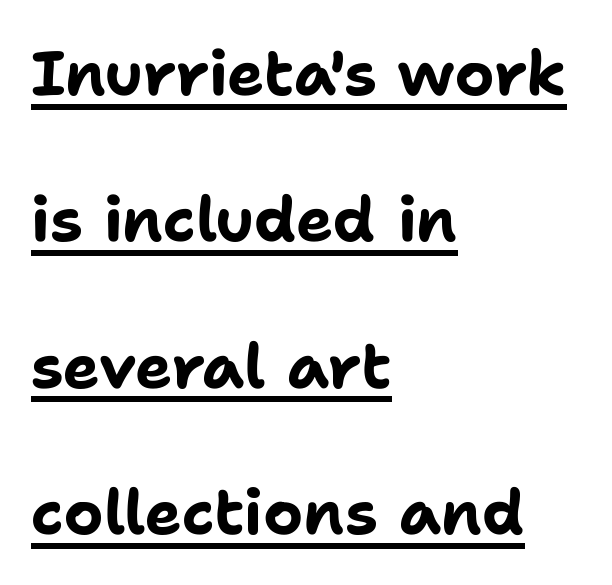
The letters advance in unequal steps, a hallmark of proportional type. Posture: upright roman. You could fit nearly another row in the gap between these rows. Here the glyphs are tracked normally, forming tight word shapes.
